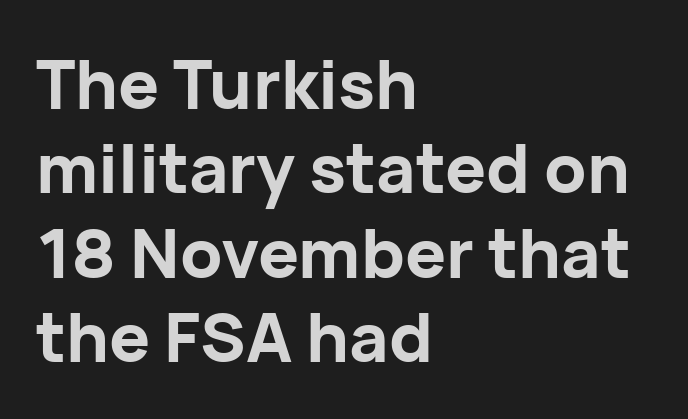
Q: Is the text bold? A: Yes.
Q: Is the text italic (slanted)? A: No, it is upright.
Q: Is the typeface a serif or a sans-serif typeface? A: Sans-serif.
Q: Is the text underlined? A: No.
Q: How is the paragraph aligned? A: Left-aligned.
Q: Is the spacing between letters normal or unusually wide? A: Normal.
Q: Width (condensed, normal, or wide)? A: Normal.
Q: Stroke contrast? A: Low.
Q: x-height? A: Medium.
Q: Monospaced? A: No.
